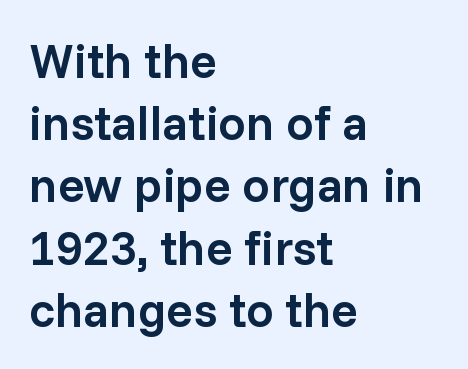
The image shows 49 px semibold sans-serif type, upright; set left-aligned, normal line spacing (1.27x), normal letter spacing, not underlined; low stroke contrast and a medium x-height.
